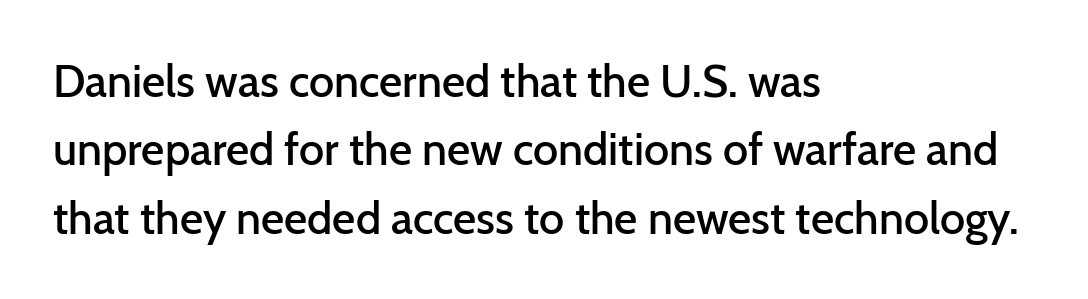
Q: Is the text bold? A: Semi-bold.
Q: Is the text italic (slanted)? A: No, it is upright.
Q: Is the typeface a serif or a sans-serif typeface? A: Sans-serif.
Q: Is the text underlined? A: No.
Q: How is the paragraph aligned? A: Left-aligned.
Q: Is the spacing between letters normal or unusually wide? A: Normal.
Q: Is the spacing between lines tight, normal or loose? A: Normal.
Q: Width (condensed, normal, or wide)? A: Normal.
Q: Stroke contrast? A: Low.
Q: x-height? A: Medium.
Q: Monospaced? A: No.
